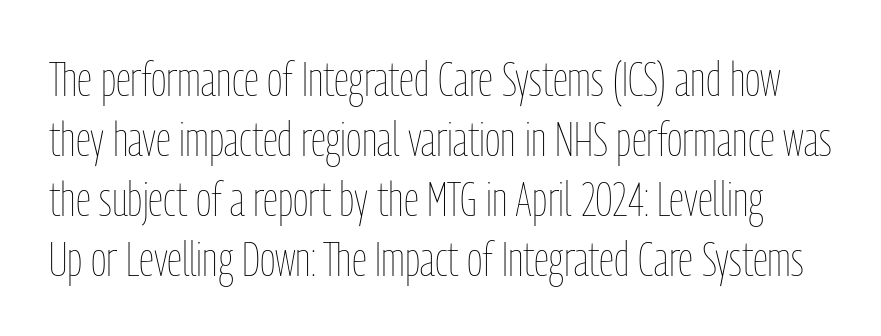
{"italic": "no", "bold": "no", "weight": "thin", "width": "condensed", "stroke_contrast": "low", "x_height": "medium", "monospaced": "no", "underline": "no", "line_spacing": "normal", "line_spacing_ratio": 1.25, "letter_spacing": "normal", "letter_spacing_em": 0.0, "glyph_px": 48}
